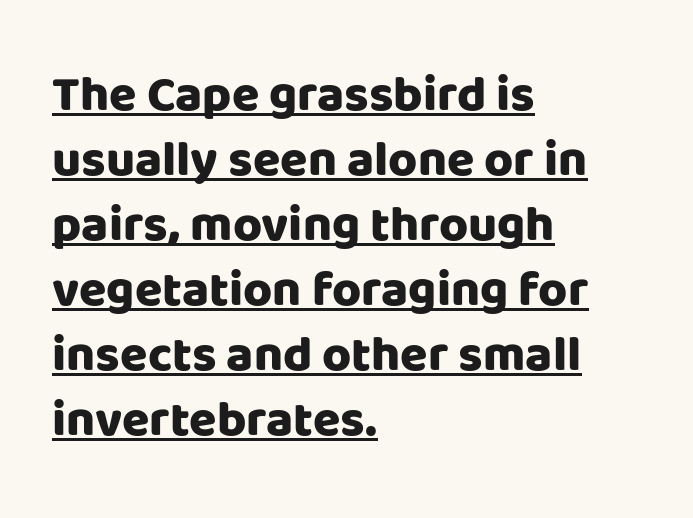
The image shows 50 px heavy sans-serif type, upright; set left-aligned, normal line spacing (1.3x), normal letter spacing, underlined; low stroke contrast and a large x-height.
